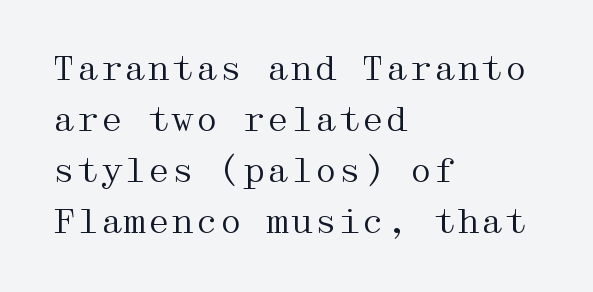
The image shows 34 px regular-weight, wide serif type, upright; set left-aligned, normal line spacing (1.5x), normal letter spacing, not underlined; medium stroke contrast and a medium x-height.
